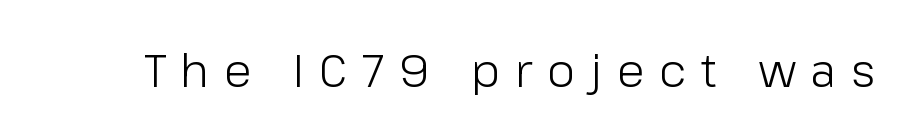
The text was rendered using a sans face with plain stroke endings. The lettering holds an erect, upright posture throughout. Plain, unruled lines of type. The font is comparable to plain body text, perhaps lighter. Look at the tracking — it's clearly loosened, letters drifting apart.
